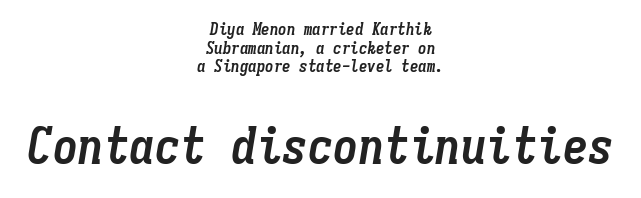
Q: Is the text bold? A: Yes.
Q: Is the text italic (slanted)? A: Yes, it leans right by about 9 degrees.
Q: Is the text underlined? A: No.
Q: How is the paragraph aligned? A: Centered.
Q: Is the spacing between letters normal or unusually wide? A: Normal.
Q: Is the spacing between lines tight, normal or loose? A: Tight.
Q: Which block of text is set in a larger size, the first (top) or the second (bottom)? A: The second (bottom) one.
Q: Width (condensed, normal, or wide)? A: Condensed.
Q: Stroke contrast? A: Low.
Q: x-height? A: Medium.
Q: Monospaced? A: Yes.
